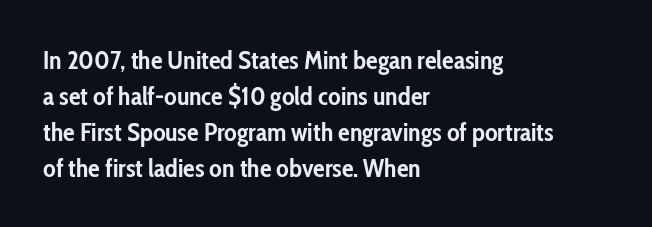
{"italic": "no", "bold": "yes", "underline": "no", "align": "left", "line_spacing": "normal", "line_spacing_ratio": 1.38, "letter_spacing": "normal", "letter_spacing_em": 0.0, "glyph_px": 26}
